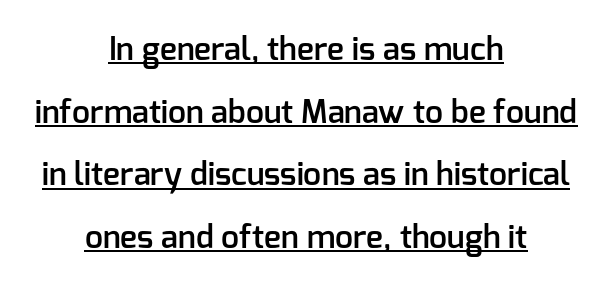
Q: Is the text bold? A: Semi-bold.
Q: Is the text italic (slanted)? A: No, it is upright.
Q: Is the typeface a serif or a sans-serif typeface? A: Sans-serif.
Q: Is the text underlined? A: Yes.
Q: How is the paragraph aligned? A: Centered.
Q: Is the spacing between letters normal or unusually wide? A: Normal.
Q: Is the spacing between lines tight, normal or loose? A: Loose.
Q: Width (condensed, normal, or wide)? A: Normal.
Q: Stroke contrast? A: Low.
Q: x-height? A: Medium.
Q: Monospaced? A: No.
